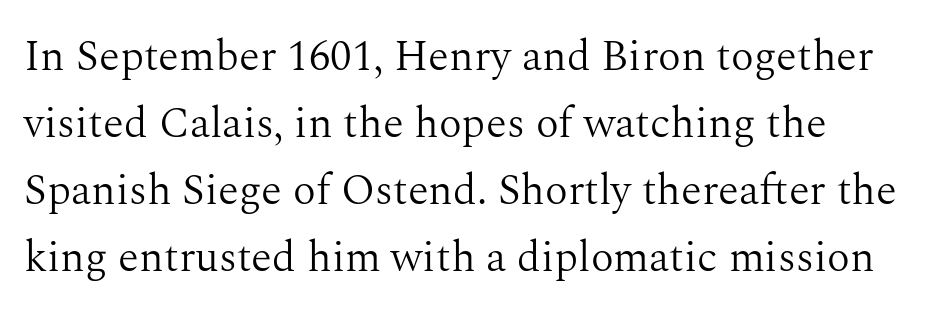
The image shows 43 px light serif type, upright; set normal line spacing (1.56x), normal letter spacing, not underlined; medium stroke contrast and a medium x-height.
